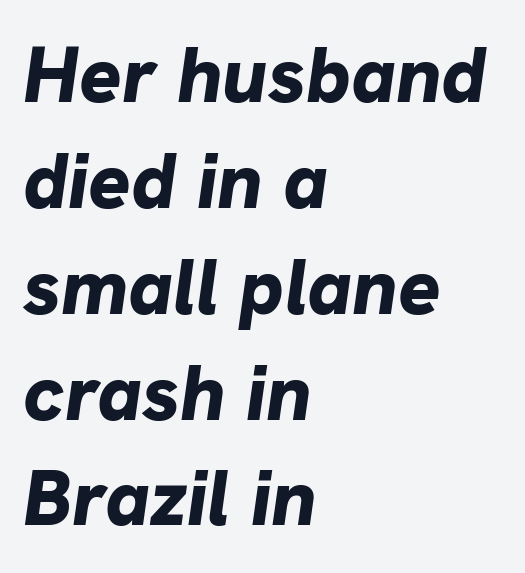
Q: Is the text bold? A: Yes.
Q: Is the text italic (slanted)? A: Yes, it leans right by about 8 degrees.
Q: Is the text underlined? A: No.
Q: How is the paragraph aligned? A: Left-aligned.
Q: Is the spacing between letters normal or unusually wide? A: Normal.
Q: Is the spacing between lines tight, normal or loose? A: Normal.
Q: Width (condensed, normal, or wide)? A: Normal.
Q: Stroke contrast? A: Low.
Q: x-height? A: Medium.
Q: Monospaced? A: No.
